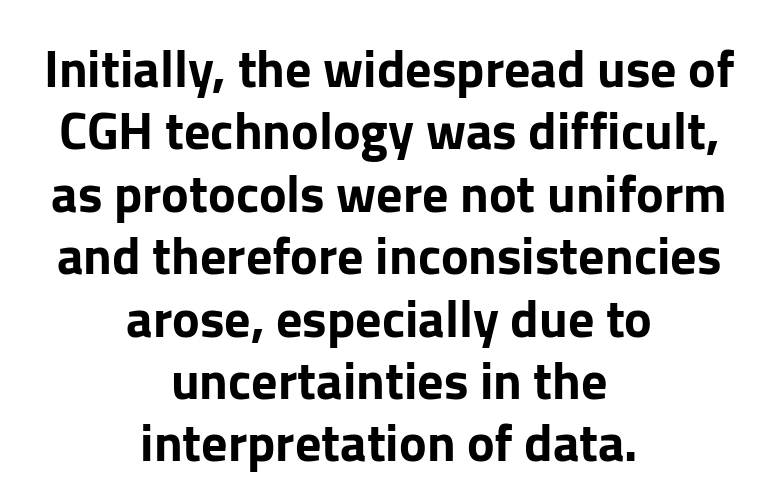
Q: Is the text italic (slanted)? A: No, it is upright.
Q: Is the typeface a serif or a sans-serif typeface? A: Sans-serif.
Q: Is the text underlined? A: No.
Q: How is the paragraph aligned? A: Centered.
Q: Is the spacing between letters normal or unusually wide? A: Normal.
Q: Width (condensed, normal, or wide)? A: Normal.
Q: Stroke contrast? A: Low.
Q: x-height? A: Medium.
Q: Monospaced? A: No.
